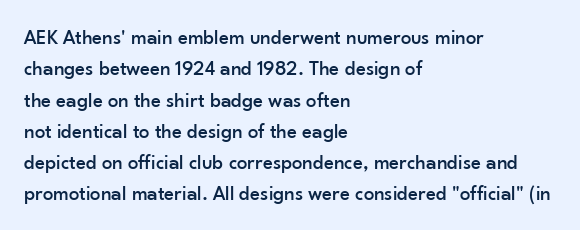
The image shows 21 px text type, upright; set left-aligned, normal line spacing (1.49x), normal letter spacing, not underlined.
